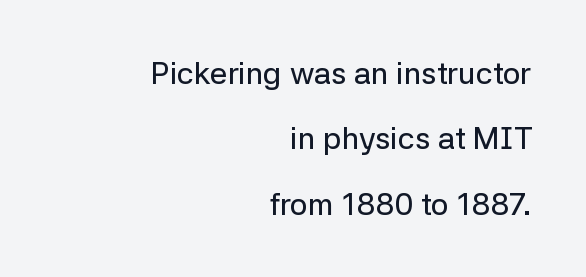
{"serif": "no", "italic": "no", "width": "normal", "stroke_contrast": "low", "x_height": "medium", "monospaced": "no", "underline": "no", "align": "right", "line_spacing": "loose", "line_spacing_ratio": 2.11, "letter_spacing": "normal", "letter_spacing_em": 0.0, "glyph_px": 31}
